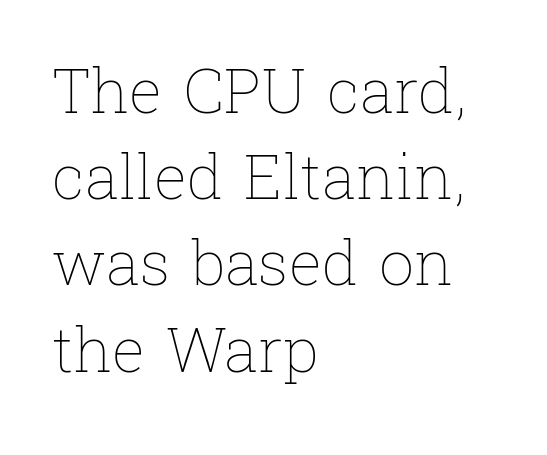
Has an underline been added? It has not. This sample uses an upright cut, with every glyph sitting square on the baseline. One-word summary of the alignment: left. No extra tracking has been applied to these lines. The face looks like a standard text weight, possibly lighter. Vertical spacing — default.
